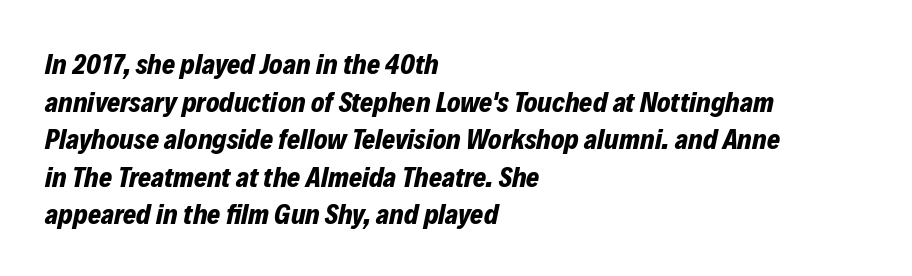
{"italic": "yes", "lean": "right", "slant_degrees": 12, "bold": "yes", "weight": "bold", "width": "normal", "stroke_contrast": "low", "x_height": "medium", "monospaced": "no", "underline": "no", "align": "left", "line_spacing": "normal", "line_spacing_ratio": 1.34, "letter_spacing": "normal", "letter_spacing_em": 0.0, "glyph_px": 28}
